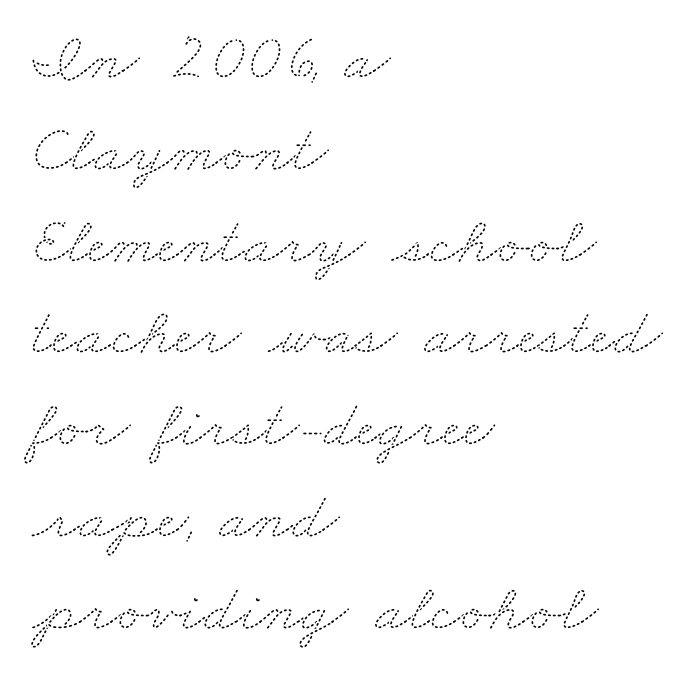
Do the characters align in a grid? No, the font is proportional. Weight: not bold — regular or lighter. Compared with typical paragraphs, the rows here are spaced about the same. Which margin do the lines hug? The left one — the right edge is uneven. Unmarked baselines from the first word to the last.
